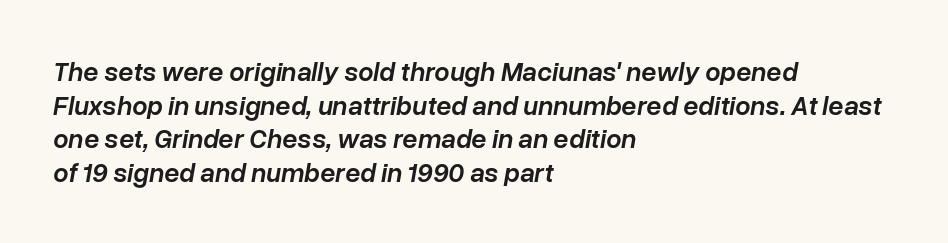
The rows are spaced the way most documents space them. A typesetter would mark this as italic. Underline: absent. Tracking value appears to be zero — textbook default spacing. Caption: semibold face, moderately heavy strokes. Does the copy run flush right? No — it runs flush left.
